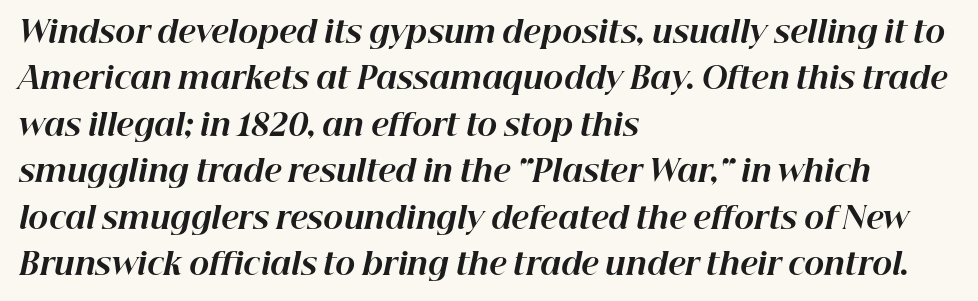
Q: Is the text bold? A: Yes.
Q: Is the text italic (slanted)? A: Yes, it leans right by about 12 degrees.
Q: Is the text underlined? A: No.
Q: How is the paragraph aligned? A: Left-aligned.
Q: Is the spacing between letters normal or unusually wide? A: Normal.
Q: Is the spacing between lines tight, normal or loose? A: Normal.
Q: Width (condensed, normal, or wide)? A: Normal.
Q: Stroke contrast? A: High.
Q: x-height? A: Medium.
Q: Monospaced? A: No.
